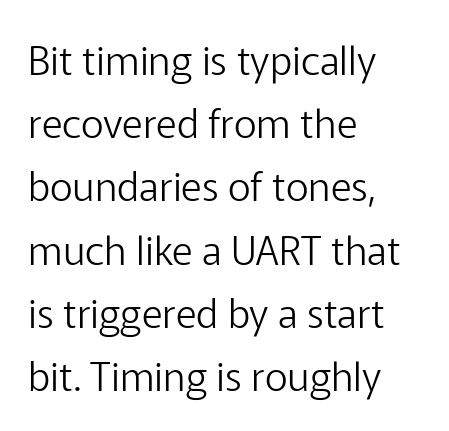
The image shows 40 px light sans-serif type, upright; set left-aligned, normal line spacing (1.58x), normal letter spacing, not underlined; low stroke contrast and a medium x-height.
